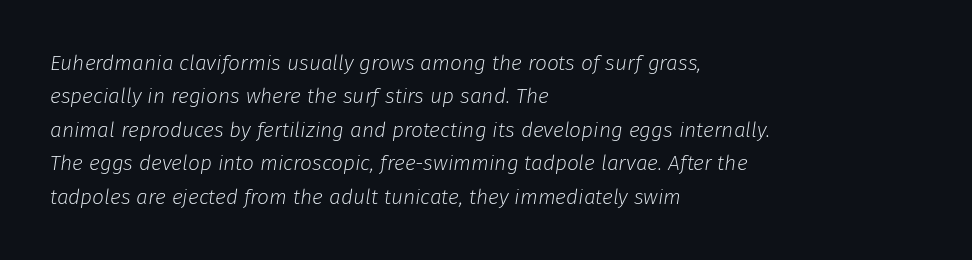
{"italic": "yes", "lean": "right", "slant_degrees": 8, "bold": "no", "underline": "no", "align": "left", "line_spacing": "normal", "line_spacing_ratio": 1.59, "letter_spacing": "normal", "letter_spacing_em": 0.0, "glyph_px": 21}
